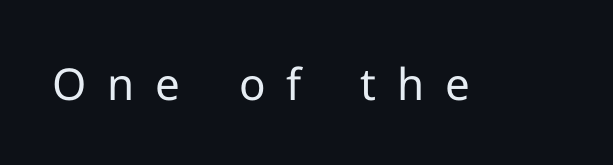
The font is comparable to plain body text, perhaps lighter. Every character sits straight up, as roman type does. Is this a fixed-width face? No — the glyphs have proportional, varying widths. How are the letters spaced? Widely, with obvious added tracking. Any mark beneath the type? The region is blank.
